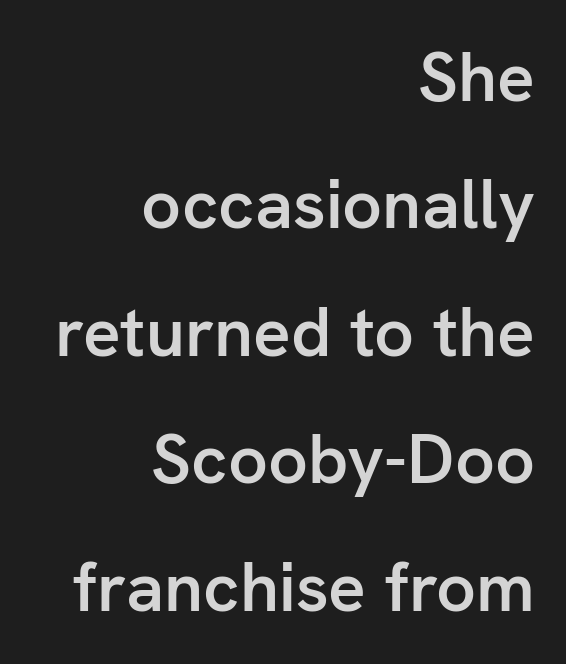
{"serif": "no", "italic": "no", "bold": "semi", "weight": "semibold", "width": "normal", "stroke_contrast": "low", "x_height": "medium", "monospaced": "no", "underline": "no", "align": "right", "line_spacing_ratio": 1.82, "letter_spacing": "normal", "letter_spacing_em": 0.0, "glyph_px": 70}
